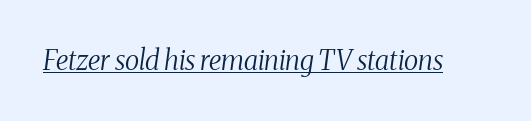
{"italic": "yes", "lean": "right", "slant_degrees": 8, "bold": "no", "underline": "yes", "letter_spacing": "normal", "letter_spacing_em": 0.0, "glyph_px": 27}
